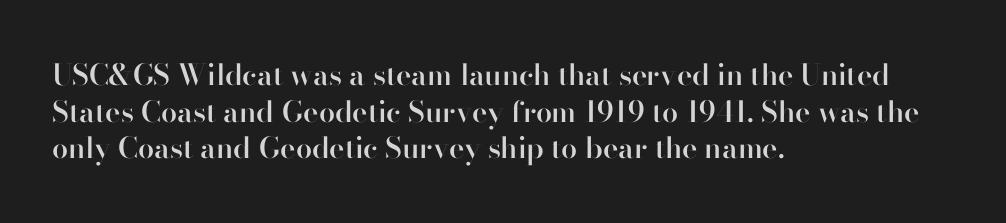
A normal amount of white space separates one row of letters from the next. The type sits square on the baseline with zero lean. Here the designer chose a conventional face with non-uniform glyph widths. These lines are set flush left with a ragged right edge. The font is running at a semibold setting, under full bold.
